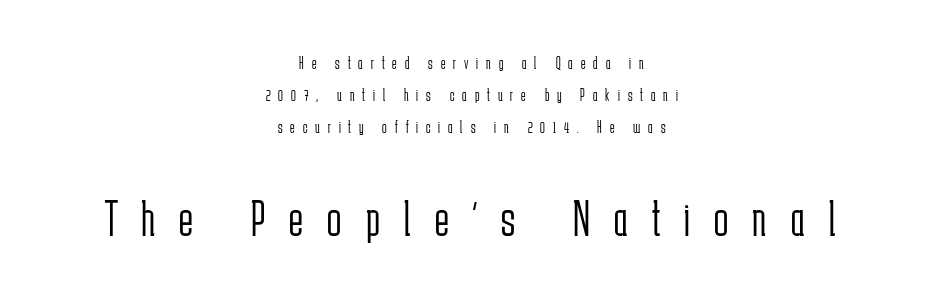
The image shows 52 px light, condensed sans-serif type, upright; set centered, line spacing 1.88x, unusually wide letter spacing (+0.47 em), not underlined; the second (bottom) block is 3.06x larger; low stroke contrast and a medium x-height.
